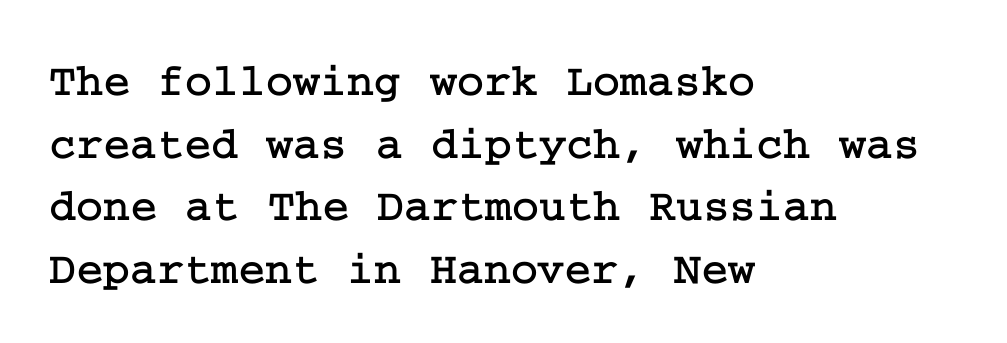
{"serif": "yes", "italic": "no", "width": "normal", "stroke_contrast": "low", "x_height": "medium", "underline": "no", "align": "left", "line_spacing": "normal", "line_spacing_ratio": 1.36, "letter_spacing": "normal", "letter_spacing_em": 0.0, "glyph_px": 46}
